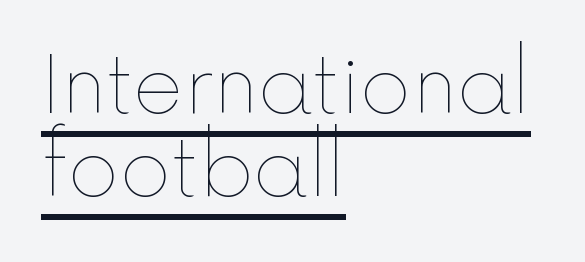
Q: Is the text bold? A: No.
Q: Is the text italic (slanted)? A: No, it is upright.
Q: Is the text underlined? A: Yes.
Q: How is the paragraph aligned? A: Left-aligned.
Q: Is the spacing between letters normal or unusually wide? A: Normal.
Q: Is the spacing between lines tight, normal or loose? A: Tight.
Q: Width (condensed, normal, or wide)? A: Normal.
Q: x-height? A: Medium.
Q: Monospaced? A: No.
